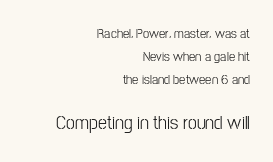
Q: Is the text italic (slanted)? A: No, it is upright.
Q: Is the text underlined? A: No.
Q: How is the paragraph aligned? A: Right-aligned.
Q: Is the spacing between letters normal or unusually wide? A: Normal.
Q: Is the spacing between lines tight, normal or loose? A: Normal.
Q: Which block of text is set in a larger size, the first (top) or the second (bottom)? A: The second (bottom) one.
